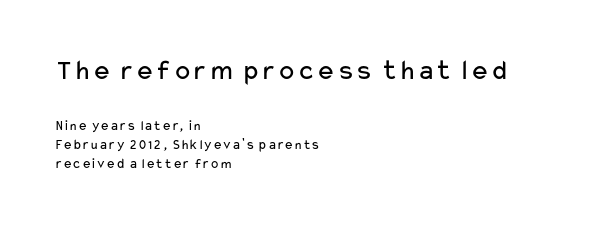
Q: Is the text bold? A: No.
Q: Is the text italic (slanted)? A: No, it is upright.
Q: Is the typeface a serif or a sans-serif typeface? A: Sans-serif.
Q: Is the text underlined? A: No.
Q: How is the paragraph aligned? A: Left-aligned.
Q: Is the spacing between letters normal or unusually wide? A: Normal.
Q: Is the spacing between lines tight, normal or loose? A: Normal.
Q: Which block of text is set in a larger size, the first (top) or the second (bottom)? A: The first (top) one.
Q: Width (condensed, normal, or wide)? A: Wide.
Q: Stroke contrast? A: Low.
Q: x-height? A: Medium.
Q: Monospaced? A: No.
